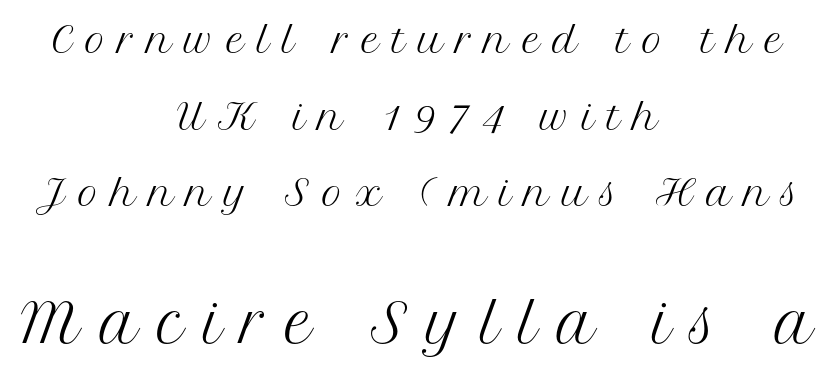
{"serif": "yes", "bold": "no", "weight": "regular", "width": "normal", "stroke_contrast": "medium", "x_height": "medium", "monospaced": "no", "underline": "no", "align": "center", "line_spacing": "loose", "line_spacing_ratio": 2.19, "letter_spacing": "wide", "letter_spacing_em": 0.36, "larger_block": "second", "size_ratio": 1.51, "glyph_px": 53}
